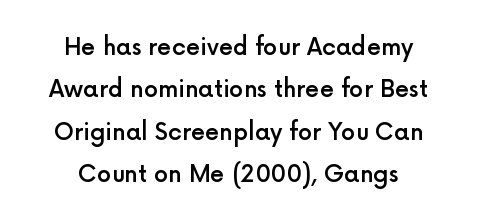
{"italic": "no", "bold": "semi", "underline": "no", "line_spacing_ratio": 1.84, "letter_spacing": "normal", "letter_spacing_em": 0.0, "glyph_px": 23}
